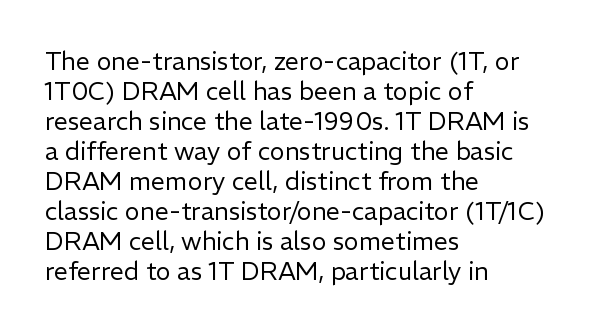
The image shows 25 px text type, upright; set left-aligned, line spacing 1.2x, normal letter spacing, not underlined.
